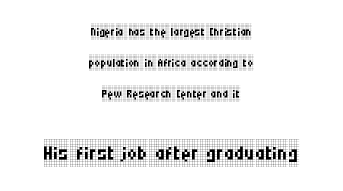
Q: Is the text bold? A: No.
Q: Is the text italic (slanted)? A: No, it is upright.
Q: Is the typeface a serif or a sans-serif typeface? A: Serif.
Q: Is the text underlined? A: No.
Q: How is the paragraph aligned? A: Centered.
Q: Is the spacing between letters normal or unusually wide? A: Normal.
Q: Is the spacing between lines tight, normal or loose? A: Loose.
Q: Which block of text is set in a larger size, the first (top) or the second (bottom)? A: The second (bottom) one.
Q: Width (condensed, normal, or wide)? A: Condensed.
Q: Stroke contrast? A: Low.
Q: x-height? A: Large.
Q: Monospaced? A: No.
